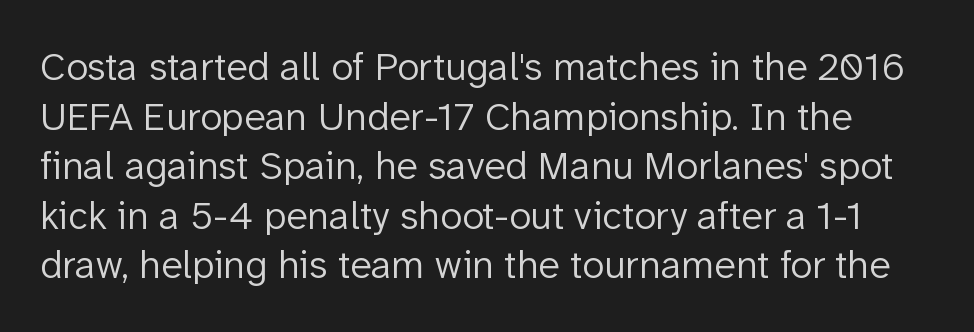
{"serif": "no", "italic": "no", "bold": "no", "weight": "light", "width": "normal", "stroke_contrast": "low", "x_height": "medium", "monospaced": "no", "underline": "no", "line_spacing_ratio": 1.24, "letter_spacing": "normal", "letter_spacing_em": 0.0, "glyph_px": 40}
